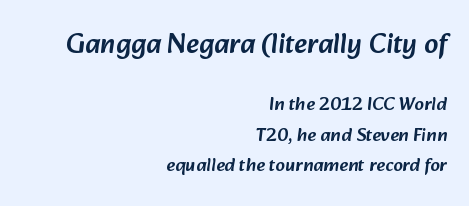
Q: Is the typeface a serif or a sans-serif typeface? A: Sans-serif.
Q: Is the text underlined? A: No.
Q: How is the paragraph aligned? A: Right-aligned.
Q: Is the spacing between letters normal or unusually wide? A: Normal.
Q: Is the spacing between lines tight, normal or loose? A: Normal.
Q: Which block of text is set in a larger size, the first (top) or the second (bottom)? A: The first (top) one.
Q: Width (condensed, normal, or wide)? A: Normal.
Q: Stroke contrast? A: Low.
Q: x-height? A: Medium.
Q: Monospaced? A: No.
